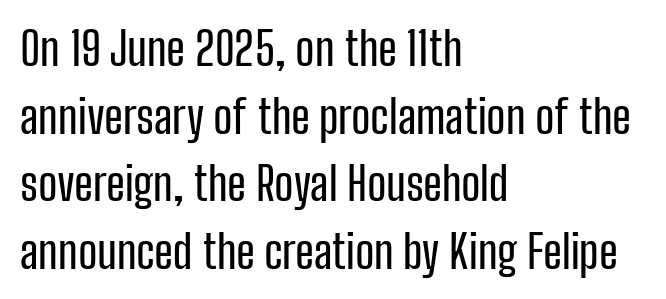
Upright lettering throughout. Honestly, the letter spacing is just normal — you wouldn't notice it. This sample is left-justified, so line endings fall wherever the words run out. The vertical gap from one line to the next is medium. Beneath every word, the page is bare. Character widths vary here, with narrow letters taking less room than wide ones.
